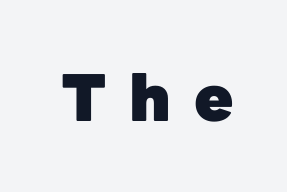
Q: Is the text bold? A: Yes.
Q: Is the text italic (slanted)? A: No, it is upright.
Q: Is the typeface a serif or a sans-serif typeface? A: Sans-serif.
Q: Is the text underlined? A: No.
Q: Is the spacing between letters normal or unusually wide? A: Unusually wide.
Q: Width (condensed, normal, or wide)? A: Normal.
Q: Stroke contrast? A: Low.
Q: x-height? A: Medium.
Q: Monospaced? A: No.
